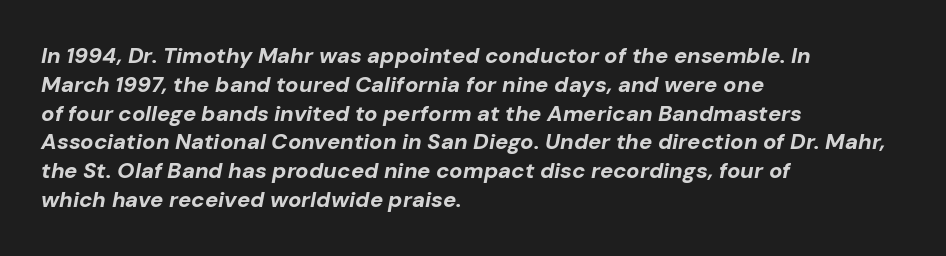
The image shows 22 px bold type, italic (leaning right); set left-aligned, normal line spacing (1.31x), normal letter spacing, not underlined.
